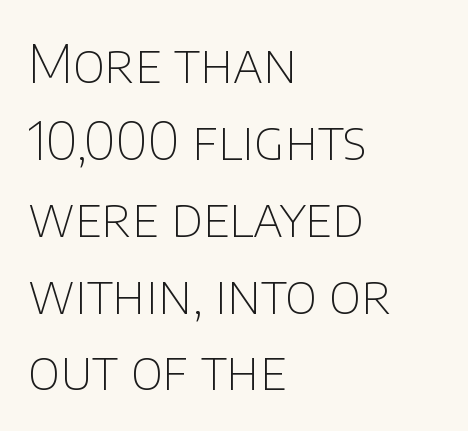
{"serif": "no", "italic": "no", "bold": "no", "weight": "thin", "width": "normal", "stroke_contrast": "low", "x_height": "large", "monospaced": "no", "underline": "no", "align": "left", "line_spacing": "normal", "line_spacing_ratio": 1.45, "letter_spacing": "normal", "letter_spacing_em": 0.0, "glyph_px": 53}
